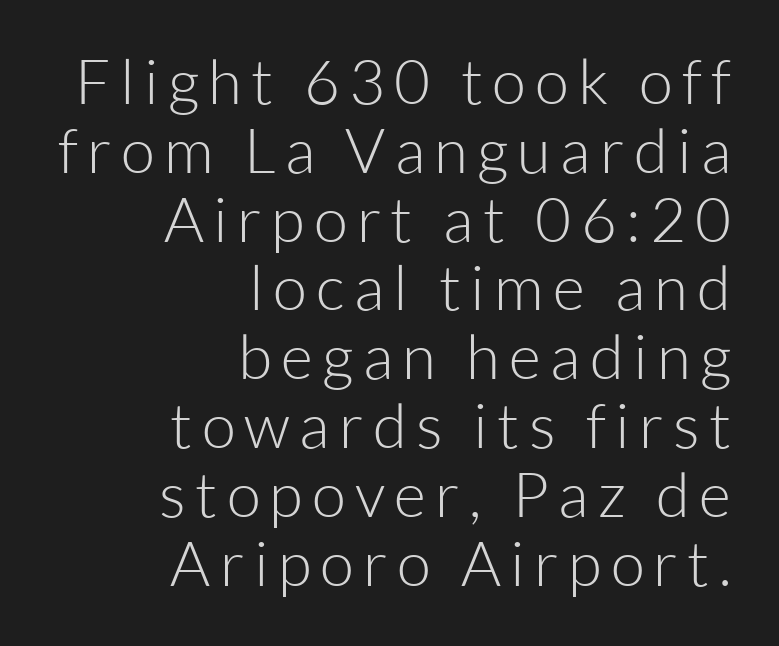
The image shows 62 px light sans-serif type, upright; set right-aligned, tight line spacing (1.11x), not underlined; low stroke contrast and a medium x-height.
